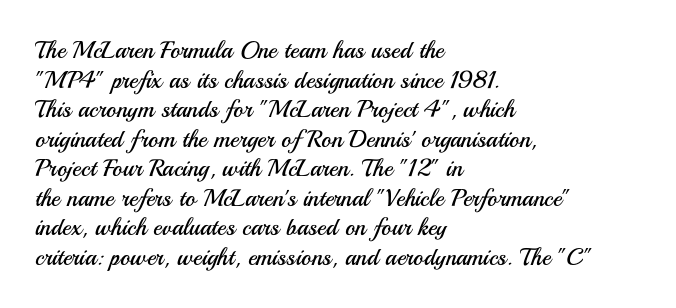
Words appear dense and cohesive because spacing is normal. Stem width sits at or under what a default text font uses. Honestly, there is no underline to notice here at all.
